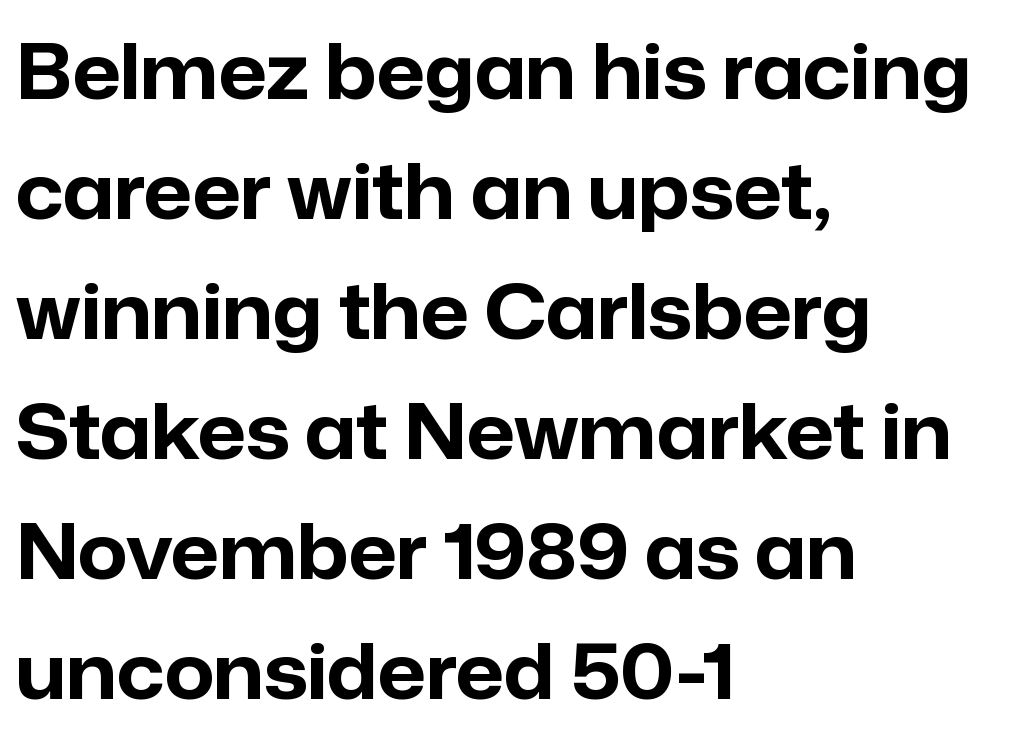
{"serif": "no", "italic": "no", "bold": "yes", "weight": "bold", "width": "normal", "stroke_contrast": "low", "x_height": "medium", "monospaced": "no", "underline": "no", "align": "left", "line_spacing": "normal", "line_spacing_ratio": 1.58, "letter_spacing": "normal", "letter_spacing_em": 0.0, "glyph_px": 76}
